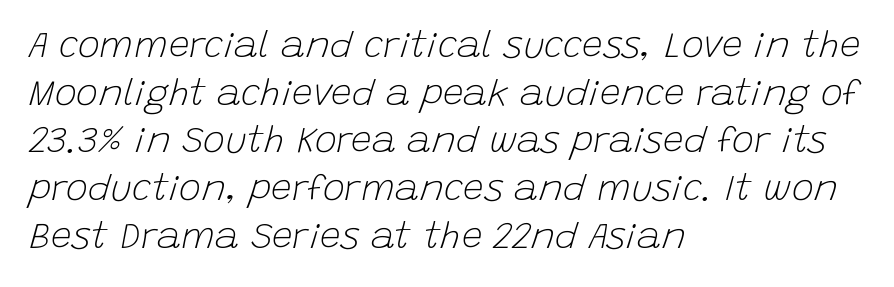
Lines of text with bare space underneath. Bold? No — there's no thickening of the strokes. Tracking value appears to be zero — textbook default spacing. The rag falls on the right side of this text block.
